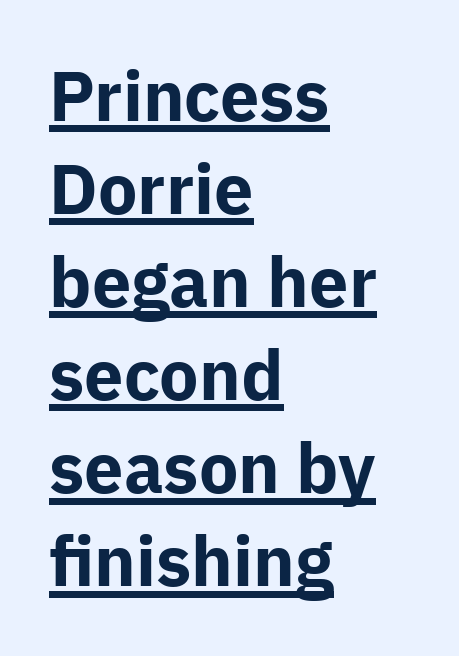
{"serif": "no", "italic": "no", "bold": "yes", "weight": "bold", "width": "normal", "stroke_contrast": "low", "x_height": "medium", "monospaced": "no", "underline": "yes", "align": "left", "line_spacing": "normal", "line_spacing_ratio": 1.33, "letter_spacing": "normal", "letter_spacing_em": 0.0, "glyph_px": 70}
